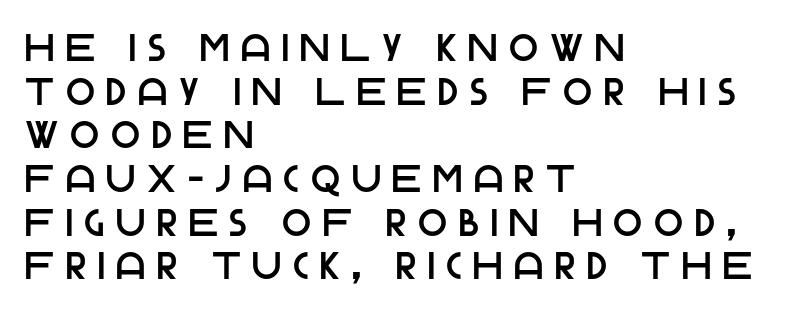
{"serif": "no", "italic": "no", "width": "normal", "stroke_contrast": "low", "x_height": "large", "monospaced": "no", "underline": "no", "align": "left", "line_spacing": "tight", "line_spacing_ratio": 1.15, "letter_spacing": "wide", "letter_spacing_em": 0.31, "glyph_px": 38}
